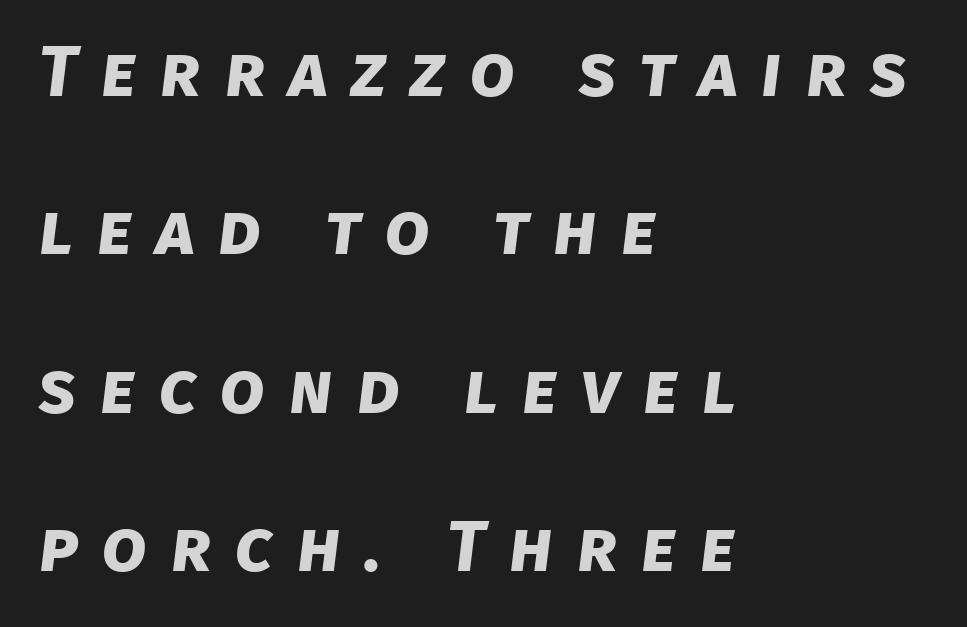
The image shows 72 px bold sans-serif type; set left-aligned, loose line spacing (2.2x), unusually wide letter spacing (+0.33 em), not underlined; low stroke contrast and a large x-height.
